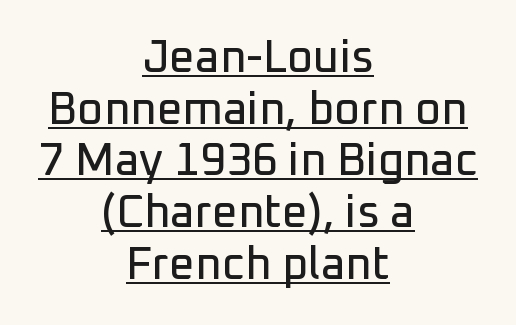
Notice how the passage keeps no hard edge, just a central spine. The designer went with a sans here, leaving each stem footless. The lettering stays uniformly vertical, giving the passage a roman look. The horizontal fit of the characters is conventional and even.
